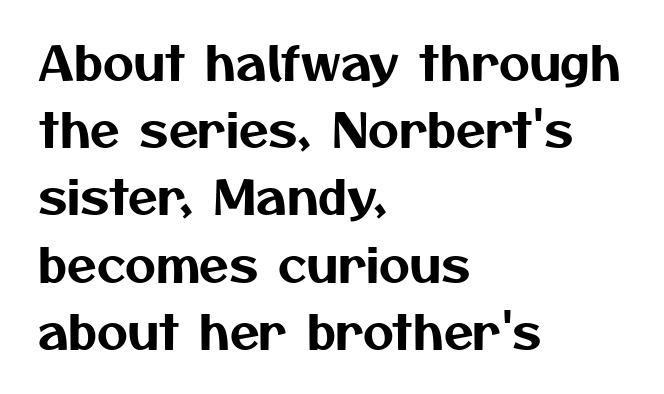
{"serif": "no", "width": "normal", "stroke_contrast": "medium", "x_height": "medium", "monospaced": "no", "underline": "no", "align": "left", "line_spacing": "normal", "line_spacing_ratio": 1.4, "letter_spacing": "normal", "letter_spacing_em": 0.0, "glyph_px": 48}
